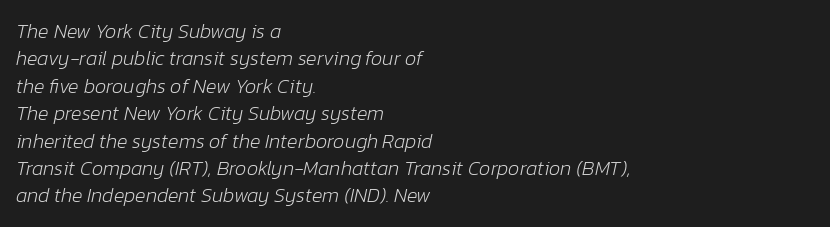
The lettering tilts uniformly, giving the passage an italic look. Honestly, the letter spacing is just normal — you wouldn't notice it. Glance below the letters and you will spot only blank space. Stems and bowls with no extra thickness — not bold. This sample is left-justified, so line endings fall wherever the words run out.
